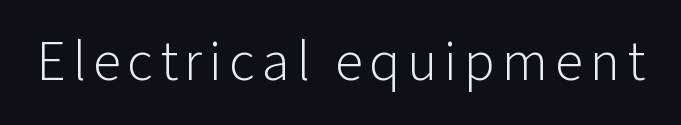
{"serif": "no", "italic": "no", "bold": "no", "weight": "light", "width": "normal", "stroke_contrast": "low", "x_height": "medium", "monospaced": "no", "underline": "no", "glyph_px": 57}
